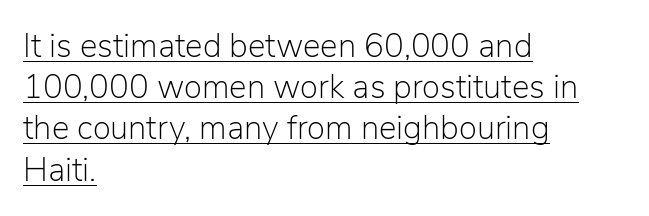
Q: Is the text bold? A: No.
Q: Is the text italic (slanted)? A: No, it is upright.
Q: Is the typeface a serif or a sans-serif typeface? A: Sans-serif.
Q: Is the text underlined? A: Yes.
Q: How is the paragraph aligned? A: Left-aligned.
Q: Is the spacing between letters normal or unusually wide? A: Normal.
Q: Is the spacing between lines tight, normal or loose? A: Normal.
Q: Width (condensed, normal, or wide)? A: Normal.
Q: Stroke contrast? A: Low.
Q: x-height? A: Medium.
Q: Monospaced? A: No.
